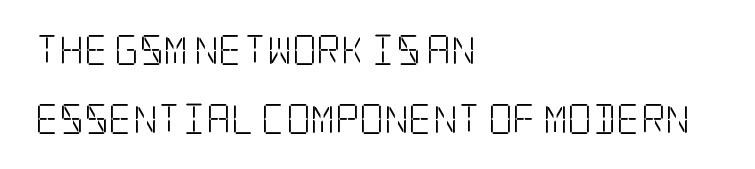
The image shows 30 px light, condensed serif type, upright; set left-aligned, loose line spacing (2.29x), normal letter spacing, not underlined; low stroke contrast and a large x-height.
